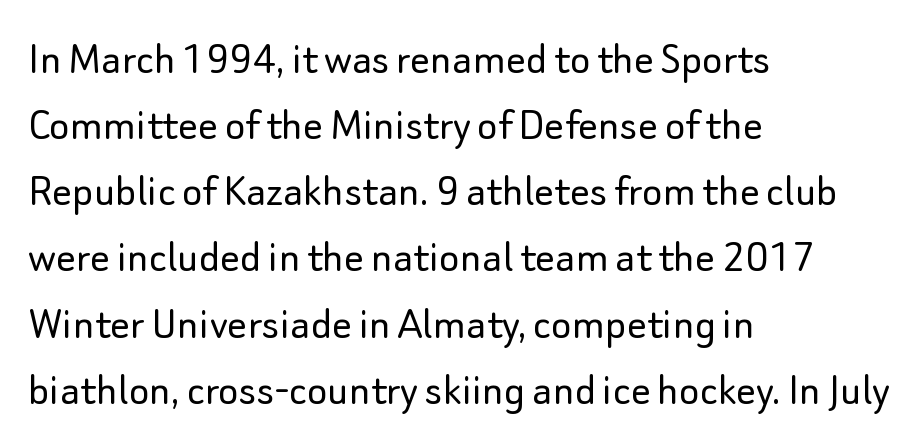
{"serif": "no", "italic": "no", "bold": "no", "weight": "light", "width": "normal", "stroke_contrast": "low", "x_height": "small", "monospaced": "no", "underline": "no", "align": "left", "line_spacing": "normal", "line_spacing_ratio": 1.35, "letter_spacing": "normal", "letter_spacing_em": 0.0, "glyph_px": 49}
